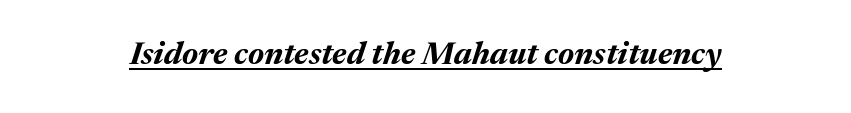
{"italic": "yes", "lean": "right", "slant_degrees": 17, "bold": "yes", "weight": "bold", "width": "normal", "stroke_contrast": "medium", "x_height": "medium", "monospaced": "no", "underline": "yes", "letter_spacing": "normal", "letter_spacing_em": 0.0, "glyph_px": 32}
